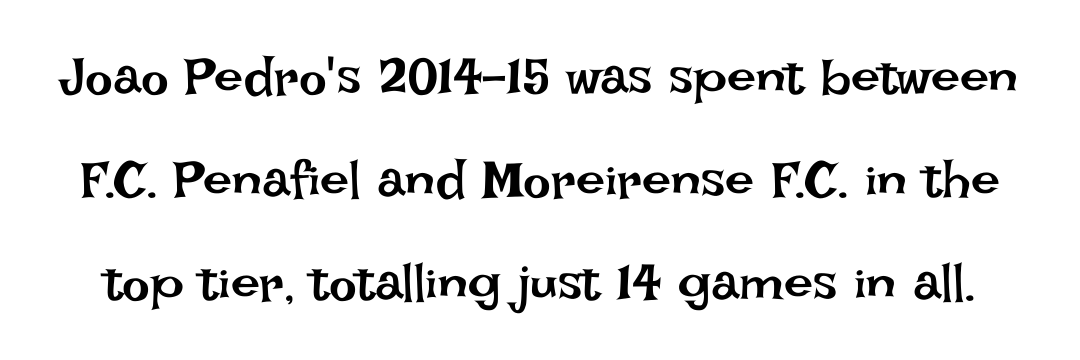
{"italic": "no", "bold": "no", "weight": "regular", "width": "normal", "stroke_contrast": "low", "x_height": "large", "monospaced": "no", "underline": "no", "line_spacing": "loose", "line_spacing_ratio": 1.98, "letter_spacing": "normal", "letter_spacing_em": 0.0, "glyph_px": 52}
